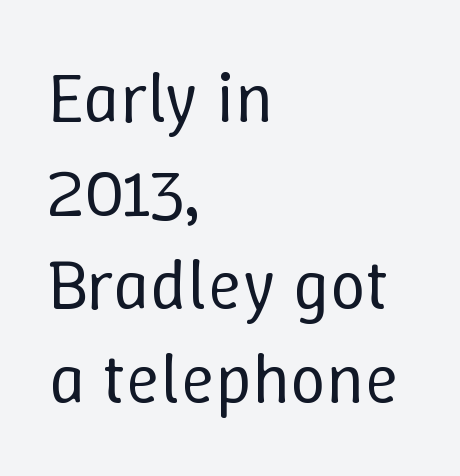
Note the varied advance widths — an 'i' is clearly narrower than an 'm'. Visually the block forms a straight wall on the left and a jagged coastline on the right. The horizontal fit of the characters is conventional and even. Leading: standard. Quick note: not italic, upright. Has an underline been added? It has not.
